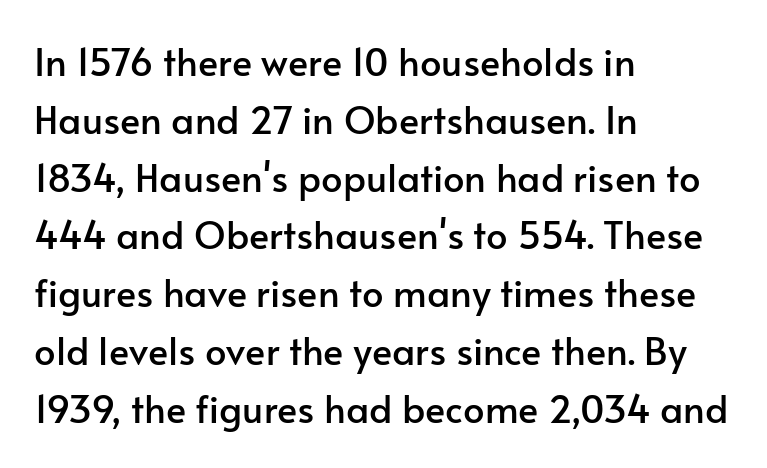
Q: Is the text italic (slanted)? A: No, it is upright.
Q: Is the typeface a serif or a sans-serif typeface? A: Sans-serif.
Q: Is the text underlined? A: No.
Q: How is the paragraph aligned? A: Left-aligned.
Q: Is the spacing between letters normal or unusually wide? A: Normal.
Q: Is the spacing between lines tight, normal or loose? A: Normal.
Q: Width (condensed, normal, or wide)? A: Normal.
Q: Stroke contrast? A: Low.
Q: x-height? A: Small.
Q: Monospaced? A: No.
